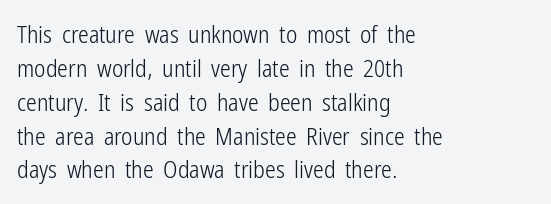
Q: Is the text bold? A: No.
Q: Is the text italic (slanted)? A: No, it is upright.
Q: Is the text underlined? A: No.
Q: How is the paragraph aligned? A: Left-aligned.
Q: Is the spacing between letters normal or unusually wide? A: Normal.
Q: Is the spacing between lines tight, normal or loose? A: Normal.
